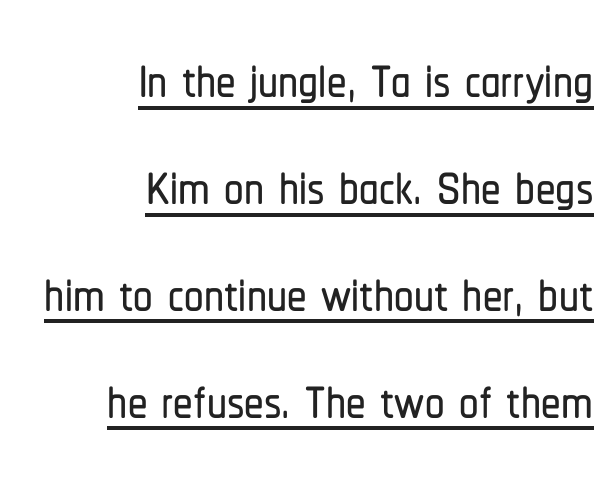
A typographer would call this underscored text. Horizontal bands of white between lines are of average thickness. No italicization has been applied; the sample stays upright. Inter-character spacing is left at the font's built-in metrics. The typeface chosen for these lines omits serifs.
